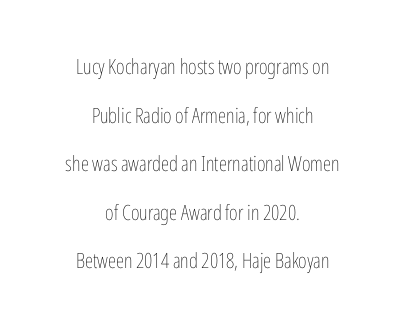
You can tell it's not italic because the verticals are truly vertical. Each new line begins a long way beneath the previous one. The weight tops out at a normal text grade. The passage is arranged like a title page — every line centered. Underlining? Definitely not there.
